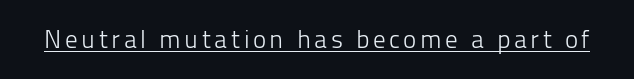
Q: Is the text bold? A: No.
Q: Is the text italic (slanted)? A: No, it is upright.
Q: Is the text underlined? A: Yes.
